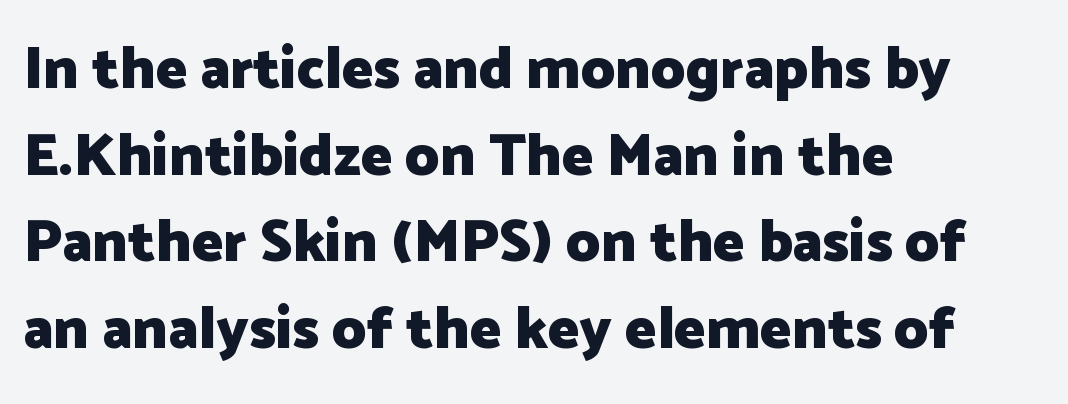
Q: Is the text bold? A: Yes.
Q: Is the text italic (slanted)? A: No, it is upright.
Q: Is the typeface a serif or a sans-serif typeface? A: Sans-serif.
Q: Is the text underlined? A: No.
Q: How is the paragraph aligned? A: Left-aligned.
Q: Is the spacing between letters normal or unusually wide? A: Normal.
Q: Is the spacing between lines tight, normal or loose? A: Normal.
Q: Width (condensed, normal, or wide)? A: Normal.
Q: Stroke contrast? A: Low.
Q: x-height? A: Medium.
Q: Monospaced? A: No.
